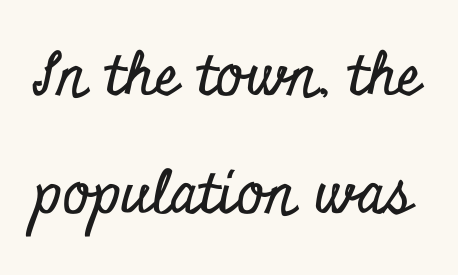
{"serif": "yes", "width": "condensed", "stroke_contrast": "low", "x_height": "small", "monospaced": "no", "underline": "no", "line_spacing": "loose", "line_spacing_ratio": 2.0, "letter_spacing": "normal", "letter_spacing_em": 0.0, "glyph_px": 59}
